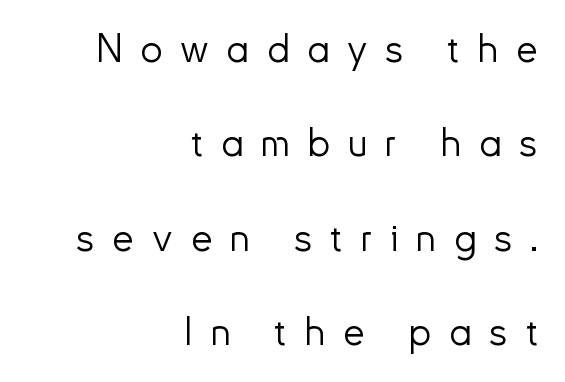
Line endings align vertically; line beginnings do not. The face used here is a sans, in the tradition of grotesques and geometrics. The face used here is rendered with a markedly widened letterfit. Note the varied advance widths — an 'i' is clearly narrower than an 'm'. The designer dialed line spacing up above the default.
